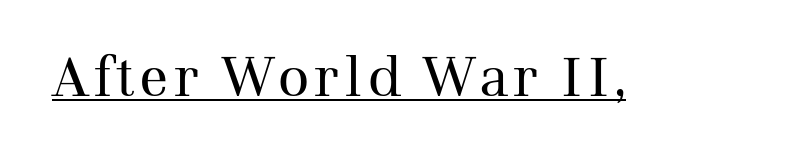
Q: Is the text bold? A: No.
Q: Is the text italic (slanted)? A: No, it is upright.
Q: Is the typeface a serif or a sans-serif typeface? A: Serif.
Q: Is the text underlined? A: Yes.
Q: Width (condensed, normal, or wide)? A: Normal.
Q: Stroke contrast? A: Medium.
Q: x-height? A: Medium.
Q: Monospaced? A: No.
